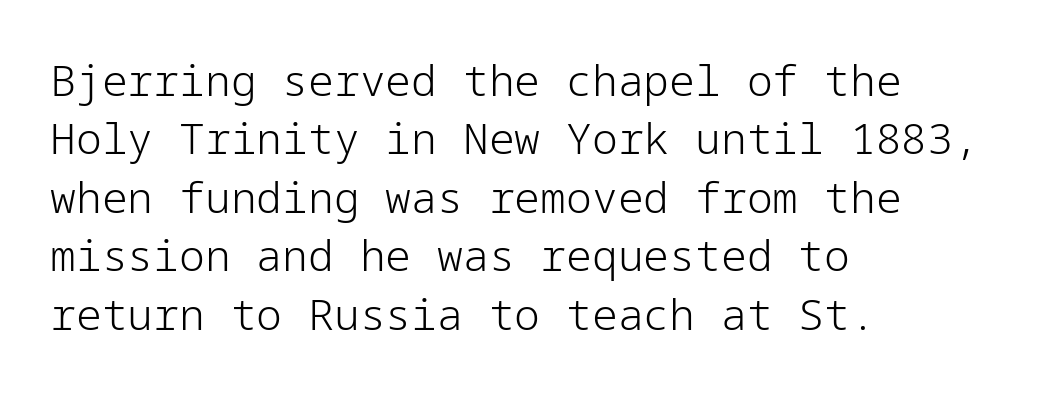
{"serif": "no", "italic": "no", "bold": "no", "weight": "light", "width": "normal", "stroke_contrast": "low", "x_height": "medium", "underline": "no", "align": "left", "line_spacing": "normal", "line_spacing_ratio": 1.36, "letter_spacing": "normal", "letter_spacing_em": 0.0, "glyph_px": 43}
